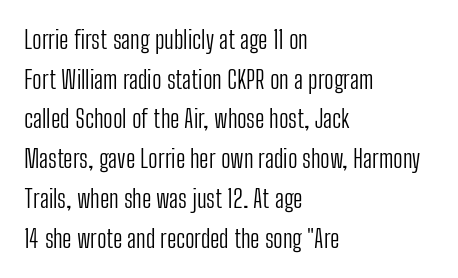
No italicization has been applied; the sample stays upright. Which margin do the lines hug? The left one — the right edge is uneven. Interline gaps are of average width in this sample. Descender tails drop into unmarked territory.
